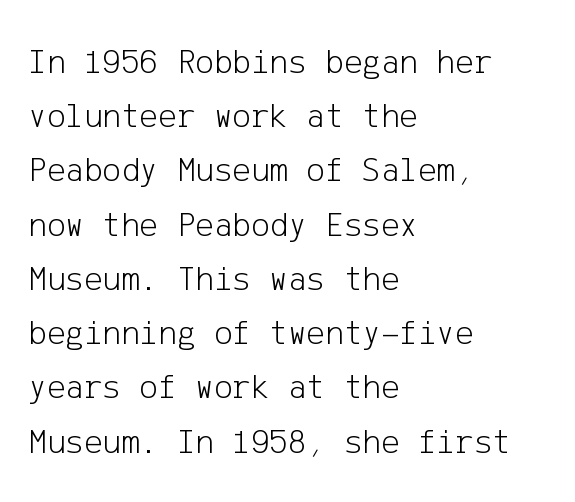
The typeface chosen for these lines omits serifs. The cut favours lightness, reaching ordinary text weight at its darkest. This is roman type, the default non-slanted kind. The space beneath each line is pristine and unruled. A classic flush-left, rag-right setting is used for this passage. Nobody touched the tracking dial on this one.
